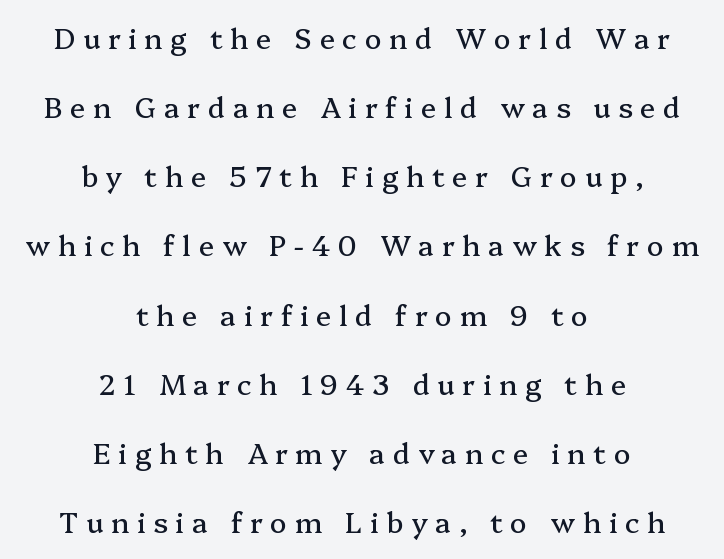
Q: Is the text italic (slanted)? A: No, it is upright.
Q: Is the typeface a serif or a sans-serif typeface? A: Serif.
Q: Is the text underlined? A: No.
Q: How is the paragraph aligned? A: Centered.
Q: Is the spacing between letters normal or unusually wide? A: Unusually wide.
Q: Is the spacing between lines tight, normal or loose? A: Loose.
Q: Width (condensed, normal, or wide)? A: Normal.
Q: Stroke contrast? A: Medium.
Q: x-height? A: Medium.
Q: Monospaced? A: No.
